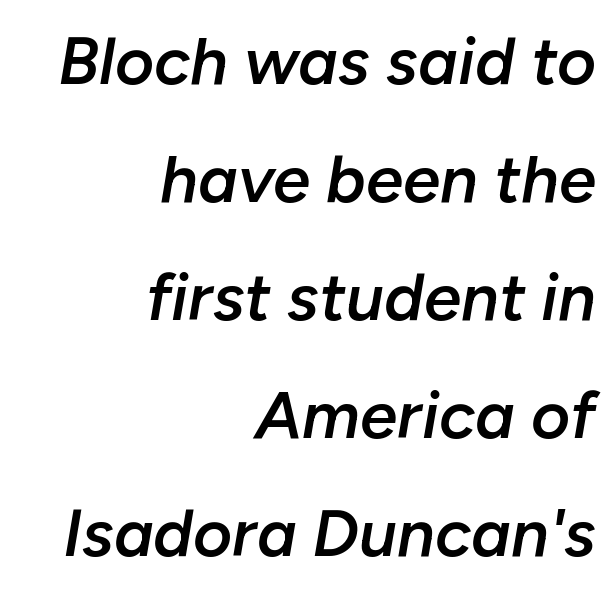
{"italic": "yes", "lean": "right", "slant_degrees": 10, "bold": "semi", "weight": "semibold", "width": "normal", "stroke_contrast": "low", "x_height": "medium", "monospaced": "no", "underline": "no", "align": "right", "line_spacing_ratio": 1.76, "letter_spacing": "normal", "letter_spacing_em": 0.0, "glyph_px": 67}
